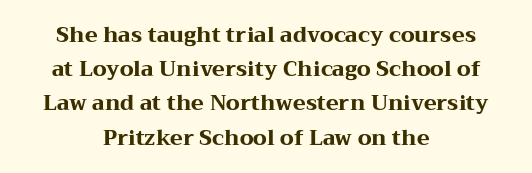
{"italic": "no", "bold": "yes", "underline": "no", "align": "center", "line_spacing": "normal", "line_spacing_ratio": 1.63, "letter_spacing": "normal", "letter_spacing_em": 0.0, "glyph_px": 21}
